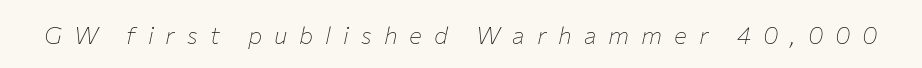
{"italic": "yes", "lean": "right", "slant_degrees": 12, "bold": "no", "underline": "no", "letter_spacing": "wide", "letter_spacing_em": 0.5, "glyph_px": 24}
